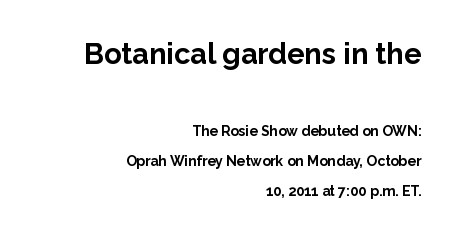
Plenty of ink on the page — the face is bold. Quick note: not italic, upright. Examine the stroke ends and you'll find no serifs. Between these two stacked blocks, the higher one wins on size. The designer dialed line spacing up above the default.
